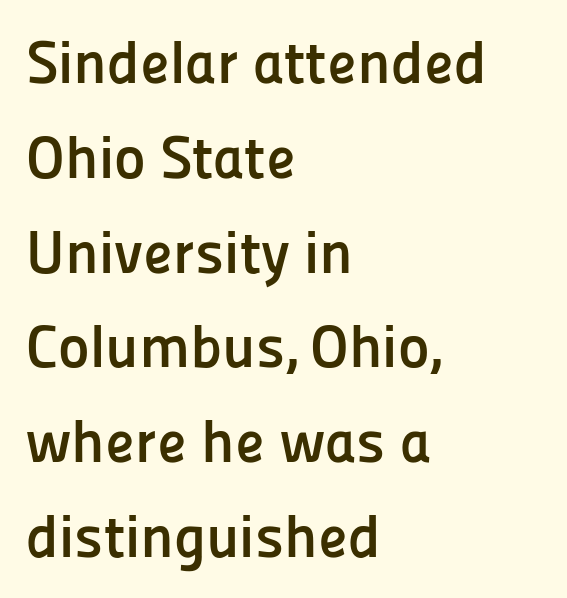
The image shows 60 px semibold sans-serif type, upright; set left-aligned, normal line spacing (1.58x), normal letter spacing, not underlined; low stroke contrast and a medium x-height.
